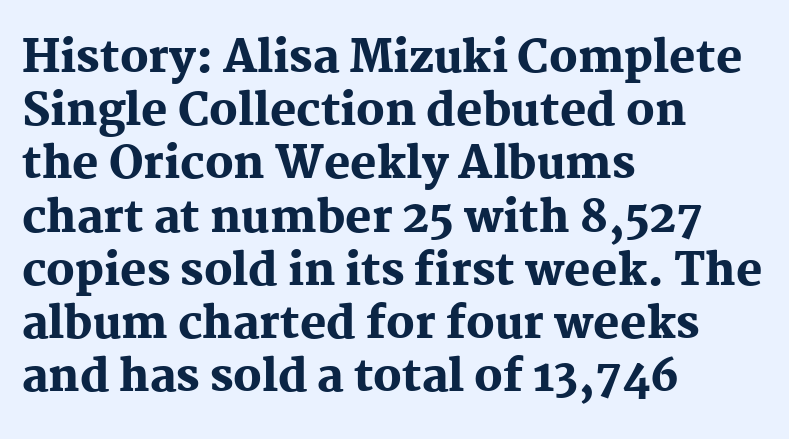
Caption: standard tracking, unaltered. This is roman type, the default non-slanted kind. Think of a printed novel: that variable character pitch is what you see here. To sum up the face: it has serifs.
